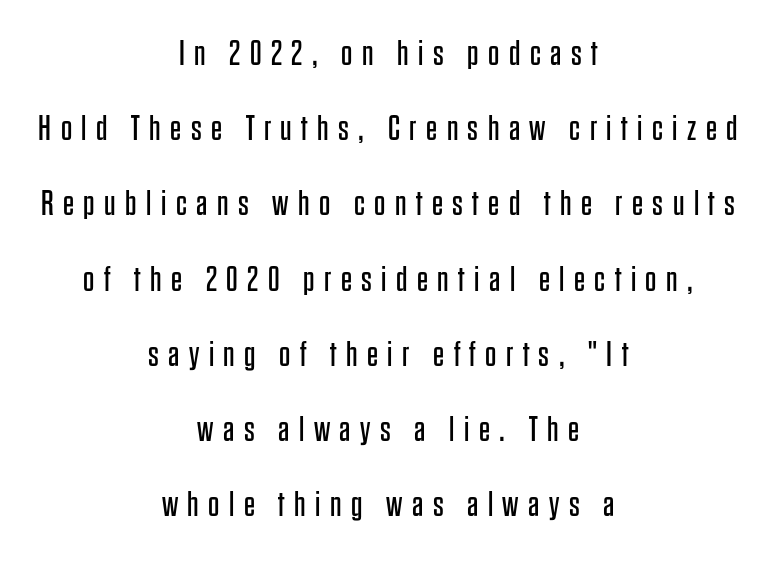
Q: Is the text bold? A: No.
Q: Is the text italic (slanted)? A: No, it is upright.
Q: Is the typeface a serif or a sans-serif typeface? A: Sans-serif.
Q: Is the text underlined? A: No.
Q: How is the paragraph aligned? A: Centered.
Q: Is the spacing between letters normal or unusually wide? A: Unusually wide.
Q: Is the spacing between lines tight, normal or loose? A: Loose.
Q: Width (condensed, normal, or wide)? A: Condensed.
Q: Stroke contrast? A: Low.
Q: x-height? A: Large.
Q: Monospaced? A: No.
